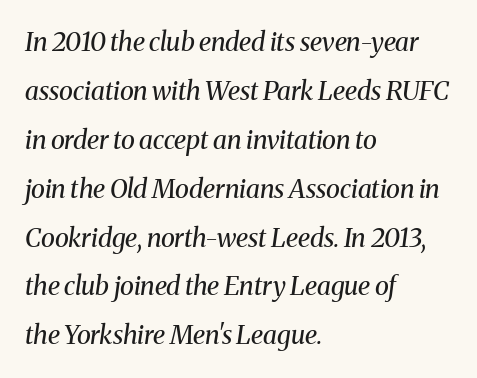
The image shows 26 px text type, italic (leaning right); set left-aligned, line spacing 1.88x, normal letter spacing, not underlined.
